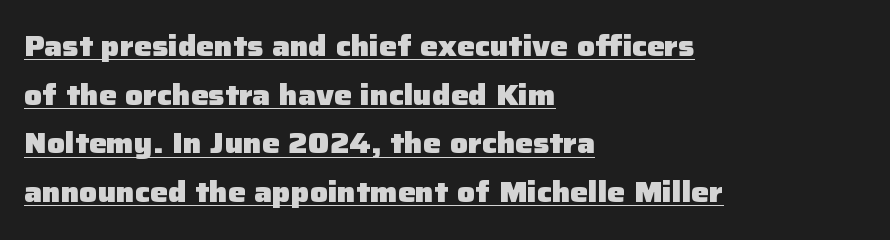
{"serif": "no", "italic": "no", "bold": "yes", "weight": "heavy", "width": "normal", "stroke_contrast": "low", "x_height": "medium", "monospaced": "no", "underline": "yes", "align": "left", "line_spacing_ratio": 1.74, "letter_spacing": "normal", "letter_spacing_em": 0.0, "glyph_px": 28}
